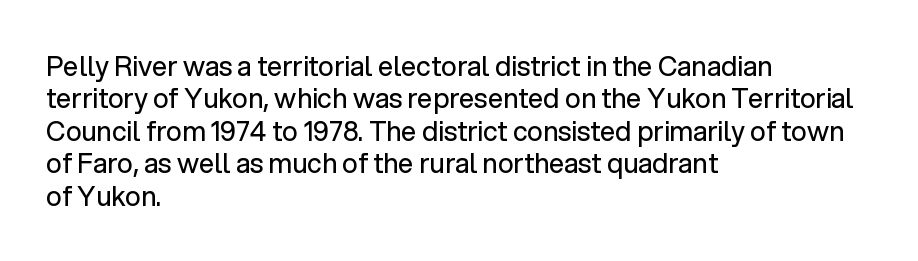
{"italic": "no", "bold": "no", "underline": "no", "align": "left", "line_spacing_ratio": 1.2, "letter_spacing": "normal", "letter_spacing_em": 0.0, "glyph_px": 27}
